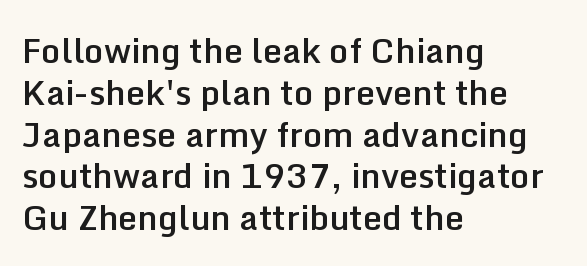
The image shows 34 px semibold sans-serif type, upright; set left-aligned, line spacing 1.23x, normal letter spacing, not underlined; low stroke contrast and a medium x-height.
